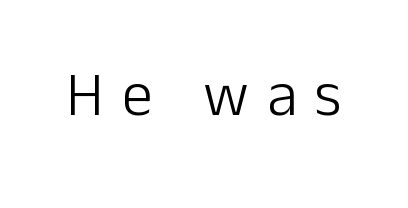
Q: Is the text bold? A: No.
Q: Is the text italic (slanted)? A: No, it is upright.
Q: Is the typeface a serif or a sans-serif typeface? A: Sans-serif.
Q: Is the text underlined? A: No.
Q: Is the spacing between letters normal or unusually wide? A: Unusually wide.
Q: Width (condensed, normal, or wide)? A: Normal.
Q: Stroke contrast? A: Low.
Q: x-height? A: Medium.
Q: Monospaced? A: No.
